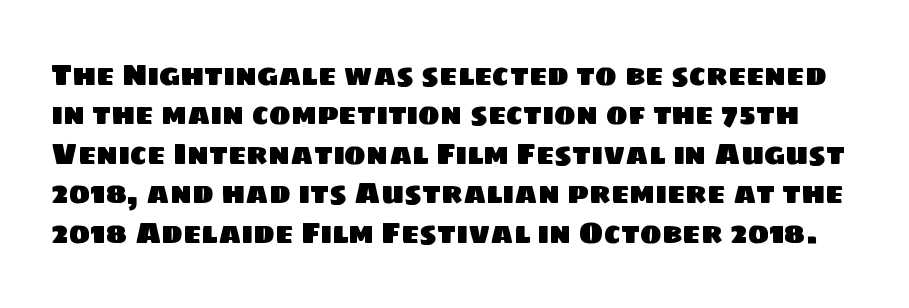
Q: Is the typeface a serif or a sans-serif typeface? A: Sans-serif.
Q: Is the text underlined? A: No.
Q: Is the spacing between letters normal or unusually wide? A: Normal.
Q: Is the spacing between lines tight, normal or loose? A: Normal.
Q: Width (condensed, normal, or wide)? A: Normal.
Q: Stroke contrast? A: Low.
Q: x-height? A: Large.
Q: Monospaced? A: No.
